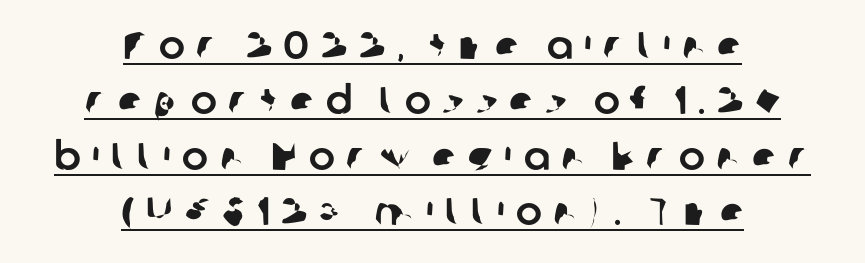
{"serif": "no", "width": "normal", "stroke_contrast": "low", "x_height": "medium", "monospaced": "no", "underline": "yes", "align": "center", "line_spacing": "normal", "line_spacing_ratio": 1.42, "letter_spacing": "wide", "letter_spacing_em": 0.29, "glyph_px": 39}
